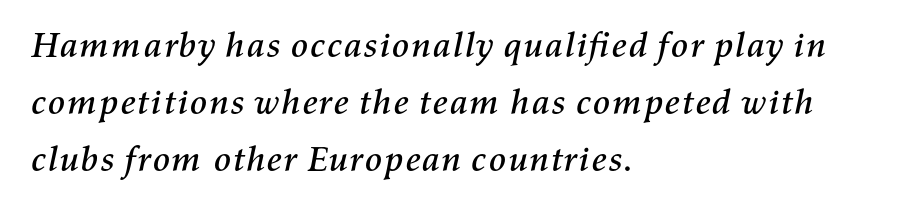
Q: Is the text italic (slanted)? A: Yes, it leans right by about 11 degrees.
Q: Is the text underlined? A: No.
Q: How is the paragraph aligned? A: Left-aligned.
Q: Is the spacing between letters normal or unusually wide? A: Normal.
Q: Is the spacing between lines tight, normal or loose? A: Normal.
Q: Width (condensed, normal, or wide)? A: Normal.
Q: Stroke contrast? A: Medium.
Q: x-height? A: Medium.
Q: Monospaced? A: No.
